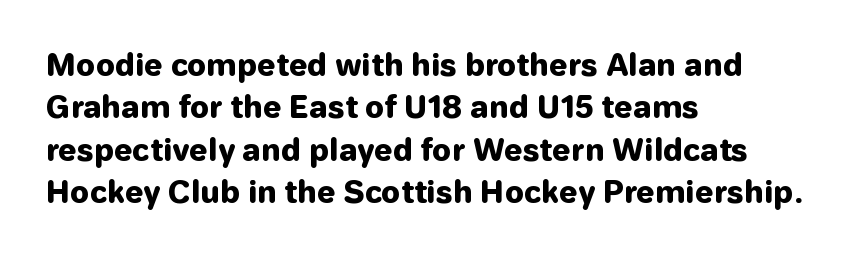
{"serif": "no", "italic": "no", "bold": "yes", "weight": "heavy", "width": "normal", "stroke_contrast": "low", "x_height": "medium", "monospaced": "no", "underline": "no", "align": "left", "line_spacing": "normal", "line_spacing_ratio": 1.41, "letter_spacing": "normal", "letter_spacing_em": 0.0, "glyph_px": 30}
